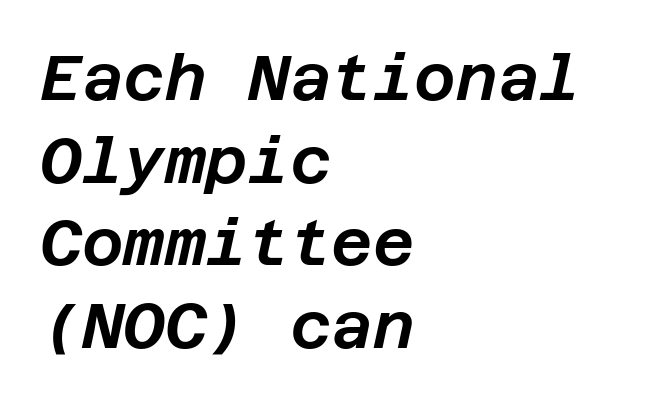
Q: Is the text italic (slanted)? A: Yes, it leans right by about 12 degrees.
Q: Is the text underlined? A: No.
Q: How is the paragraph aligned? A: Left-aligned.
Q: Is the spacing between letters normal or unusually wide? A: Normal.
Q: Is the spacing between lines tight, normal or loose? A: Normal.
Q: Width (condensed, normal, or wide)? A: Normal.
Q: Stroke contrast? A: Low.
Q: x-height? A: Large.
